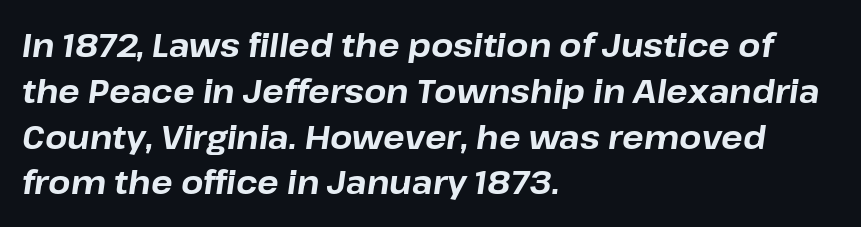
Q: Is the text bold? A: Yes.
Q: Is the text italic (slanted)? A: Yes, it leans right by about 8 degrees.
Q: Is the text underlined? A: No.
Q: How is the paragraph aligned? A: Left-aligned.
Q: Is the spacing between letters normal or unusually wide? A: Normal.
Q: Is the spacing between lines tight, normal or loose? A: Normal.
Q: Width (condensed, normal, or wide)? A: Normal.
Q: Stroke contrast? A: Low.
Q: x-height? A: Medium.
Q: Monospaced? A: No.
